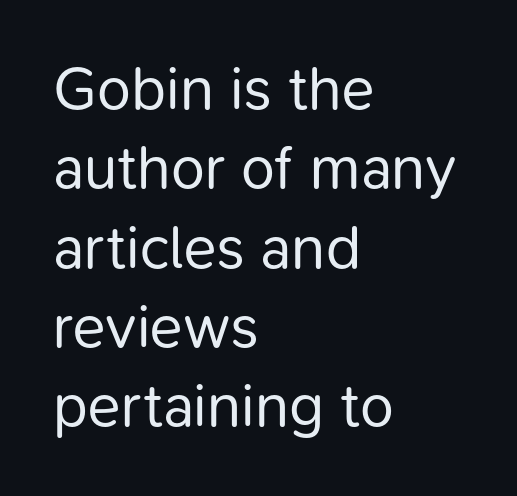
The image shows 61 px regular-weight sans-serif type, upright; set left-aligned, normal line spacing (1.3x), normal letter spacing, not underlined; low stroke contrast and a medium x-height.
